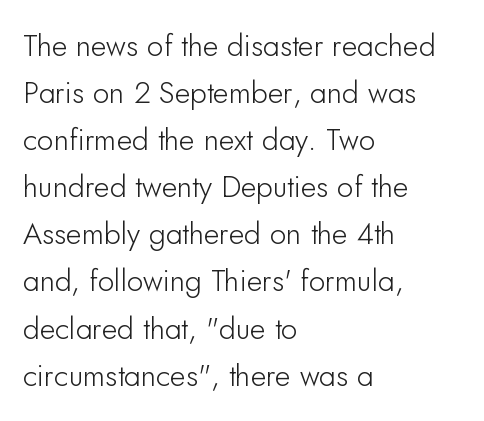
{"serif": "no", "italic": "no", "width": "normal", "stroke_contrast": "low", "x_height": "small", "monospaced": "no", "underline": "no", "align": "left", "line_spacing": "normal", "line_spacing_ratio": 1.57, "letter_spacing": "normal", "letter_spacing_em": 0.0, "glyph_px": 30}
